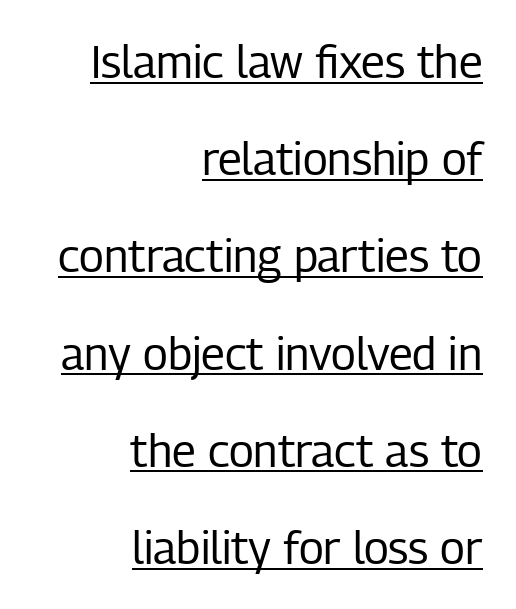
The image shows 45 px regular-weight, condensed sans-serif type, upright; set right-aligned, loose line spacing (2.16x), normal letter spacing, underlined; low stroke contrast and a medium x-height.
